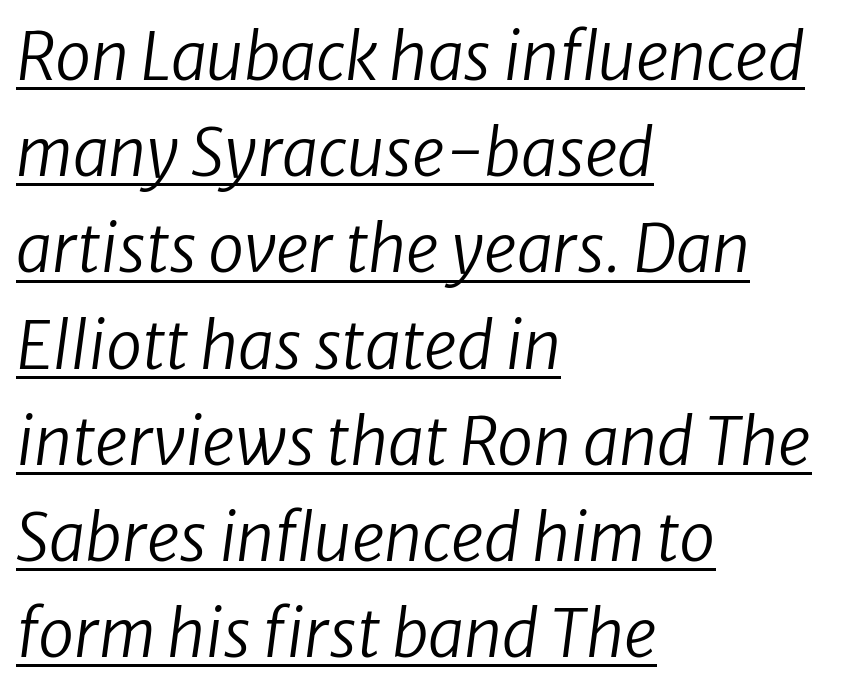
Q: Is the text bold? A: No.
Q: Is the typeface a serif or a sans-serif typeface? A: Sans-serif.
Q: Is the text underlined? A: Yes.
Q: How is the paragraph aligned? A: Left-aligned.
Q: Is the spacing between letters normal or unusually wide? A: Normal.
Q: Is the spacing between lines tight, normal or loose? A: Normal.
Q: Width (condensed, normal, or wide)? A: Normal.
Q: Stroke contrast? A: Low.
Q: x-height? A: Medium.
Q: Monospaced? A: No.
